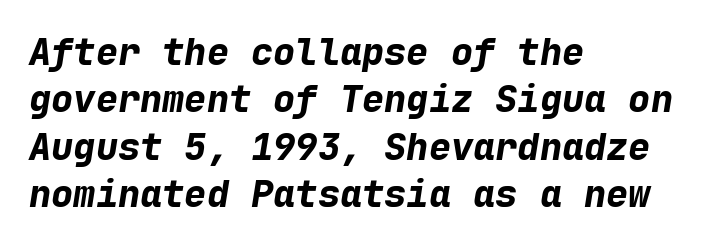
Q: Is the text bold? A: Yes.
Q: Is the text italic (slanted)? A: Yes, it leans right by about 9 degrees.
Q: Is the text underlined? A: No.
Q: How is the paragraph aligned? A: Left-aligned.
Q: Is the spacing between letters normal or unusually wide? A: Normal.
Q: Is the spacing between lines tight, normal or loose? A: Normal.
Q: Width (condensed, normal, or wide)? A: Normal.
Q: Stroke contrast? A: Low.
Q: x-height? A: Medium.
Q: Monospaced? A: Yes.
